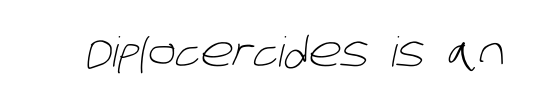
{"serif": "no", "bold": "no", "weight": "light", "width": "normal", "stroke_contrast": "low", "x_height": "large", "monospaced": "no", "underline": "no", "letter_spacing": "normal", "letter_spacing_em": 0.0, "glyph_px": 41}
